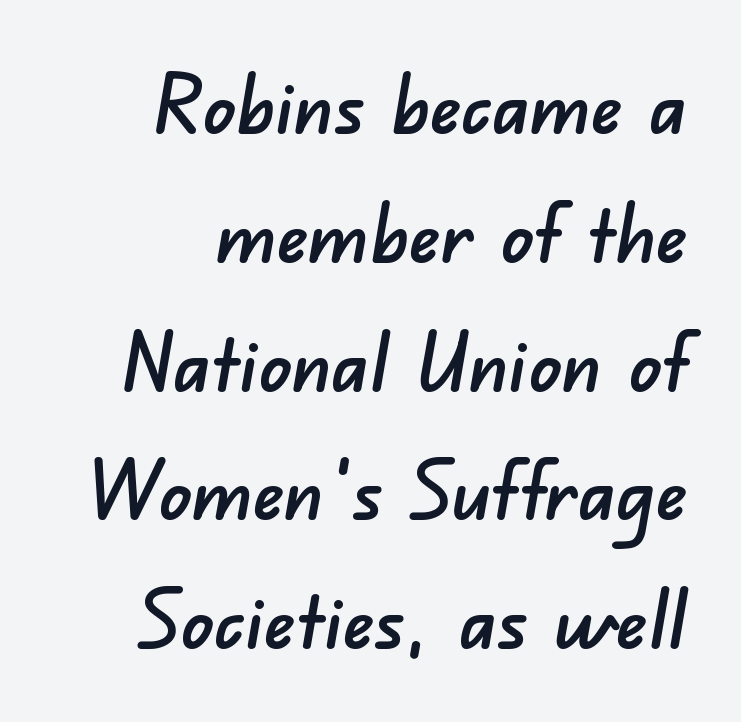
Horizontal bands of white between lines are of average thickness. You could not count columns in this text — the font is proportionally spaced. Nope, no serifs anywhere on these letters. Where is the straight margin? On the right.
